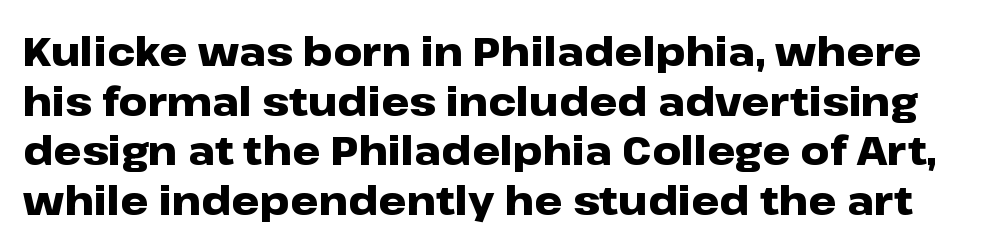
Q: Is the text bold? A: Yes.
Q: Is the text italic (slanted)? A: No, it is upright.
Q: Is the typeface a serif or a sans-serif typeface? A: Sans-serif.
Q: Is the text underlined? A: No.
Q: Is the spacing between letters normal or unusually wide? A: Normal.
Q: Width (condensed, normal, or wide)? A: Wide.
Q: Stroke contrast? A: Low.
Q: x-height? A: Medium.
Q: Monospaced? A: No.
